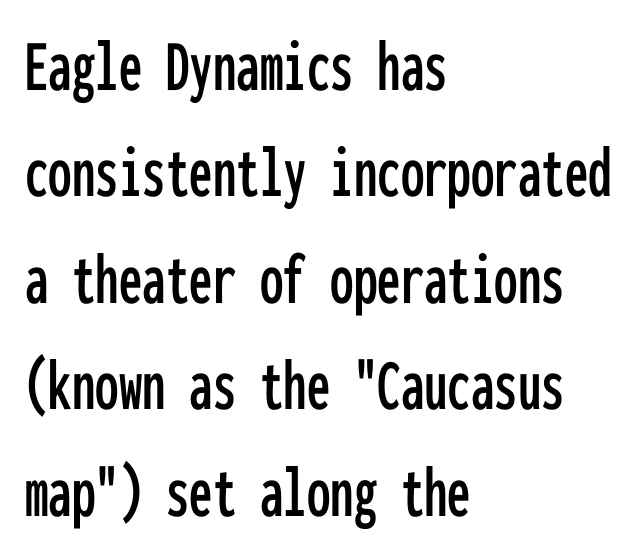
Q: Is the text italic (slanted)? A: No, it is upright.
Q: Is the typeface a serif or a sans-serif typeface? A: Sans-serif.
Q: Is the text underlined? A: No.
Q: How is the paragraph aligned? A: Left-aligned.
Q: Is the spacing between letters normal or unusually wide? A: Normal.
Q: Is the spacing between lines tight, normal or loose? A: Normal.
Q: Width (condensed, normal, or wide)? A: Condensed.
Q: Stroke contrast? A: Low.
Q: x-height? A: Medium.
Q: Monospaced? A: Yes.
